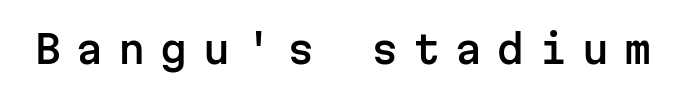
The image shows 39 px sans-serif type, upright, monospaced; set unusually wide letter spacing (+0.38 em), not underlined; low stroke contrast and a medium x-height.
